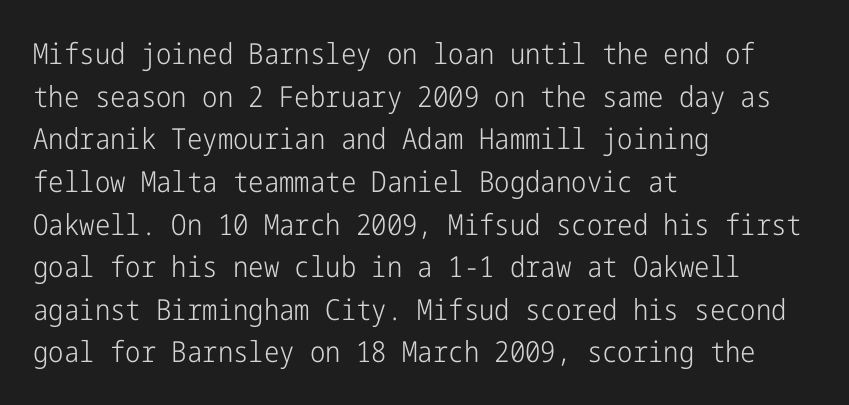
The type is set solid horizontally, with unmodified tracking. The designer went with a sans here, leaving each stem footless. Heft: none added — not bold. Compared with typical paragraphs, the rows here are spaced about the same. The foot of each line stays bare and open.
